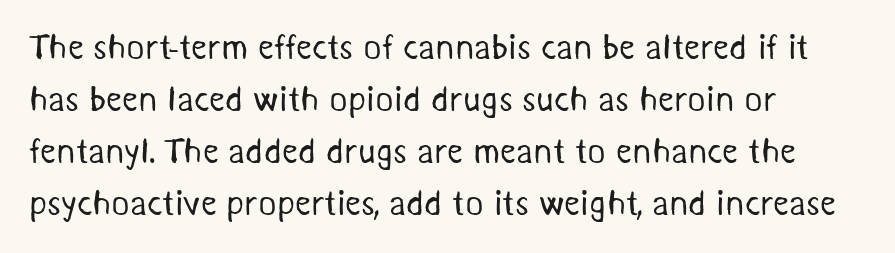
{"serif": "no", "bold": "no", "weight": "regular", "width": "normal", "stroke_contrast": "medium", "x_height": "medium", "monospaced": "no", "underline": "no", "align": "left", "line_spacing": "normal", "line_spacing_ratio": 1.49, "letter_spacing": "normal", "letter_spacing_em": 0.0, "glyph_px": 35}
